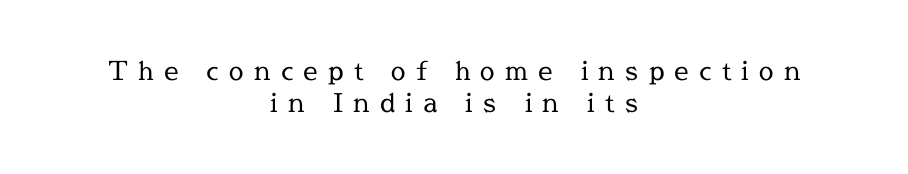
The image shows 26 px text type, upright; set centered, normal line spacing (1.25x), unusually wide letter spacing (+0.39 em), not underlined.
